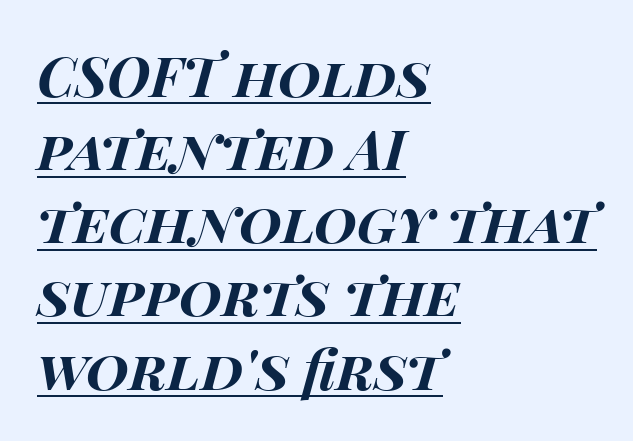
Q: Is the text bold? A: Yes.
Q: Is the text italic (slanted)? A: Yes, it leans right by about 14 degrees.
Q: Is the text underlined? A: Yes.
Q: How is the paragraph aligned? A: Left-aligned.
Q: Is the spacing between letters normal or unusually wide? A: Normal.
Q: Is the spacing between lines tight, normal or loose? A: Normal.
Q: Width (condensed, normal, or wide)? A: Wide.
Q: Stroke contrast? A: High.
Q: x-height? A: Large.
Q: Monospaced? A: No.
